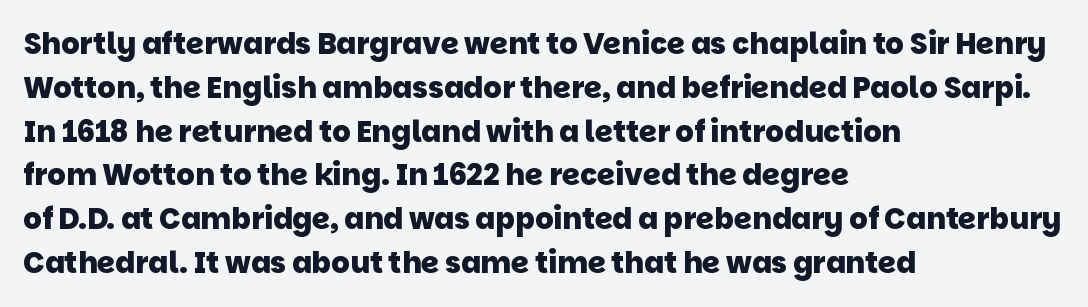
{"serif": "no", "bold": "yes", "weight": "heavy", "width": "normal", "stroke_contrast": "low", "x_height": "large", "monospaced": "no", "underline": "no", "align": "left", "line_spacing": "normal", "line_spacing_ratio": 1.51, "letter_spacing": "normal", "letter_spacing_em": 0.0, "glyph_px": 29}
